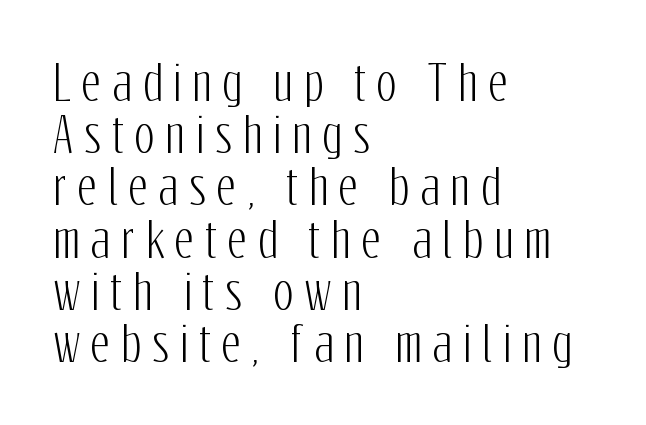
The image shows 47 px condensed sans-serif type, upright; set left-aligned, tight line spacing (1.11x), unusually wide letter spacing (+0.23 em), not underlined; low stroke contrast and a medium x-height.
